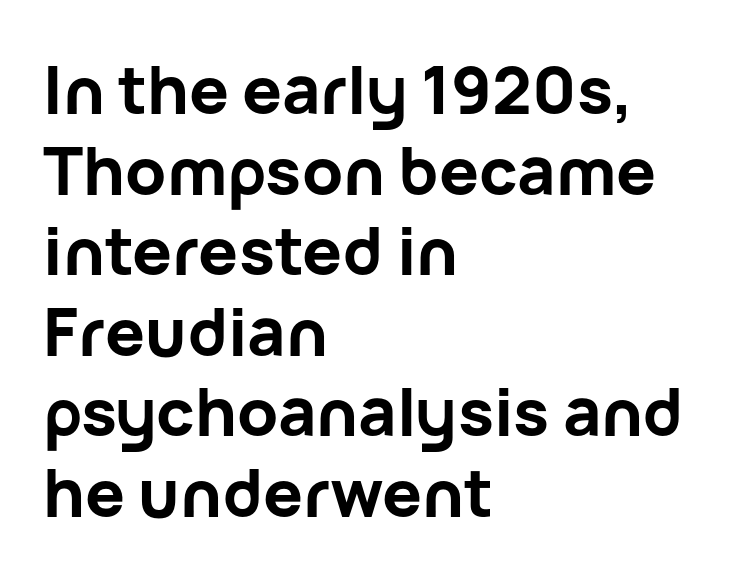
Q: Is the text bold? A: Yes.
Q: Is the text italic (slanted)? A: No, it is upright.
Q: Is the typeface a serif or a sans-serif typeface? A: Sans-serif.
Q: Is the text underlined? A: No.
Q: How is the paragraph aligned? A: Left-aligned.
Q: Is the spacing between letters normal or unusually wide? A: Normal.
Q: Width (condensed, normal, or wide)? A: Normal.
Q: Stroke contrast? A: Low.
Q: x-height? A: Medium.
Q: Monospaced? A: No.
